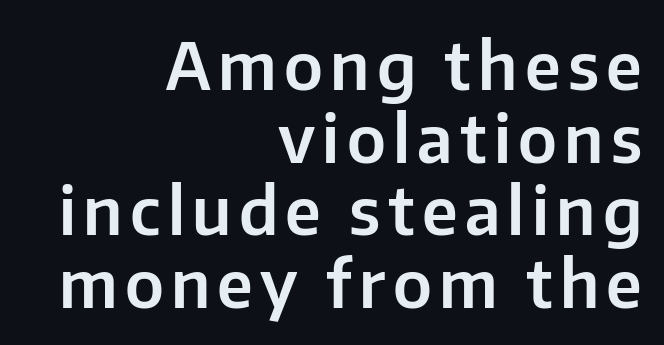
The image shows 66 px sans-serif type, upright; set right-aligned, tight line spacing (1.1x), not underlined; low stroke contrast and a medium x-height.
